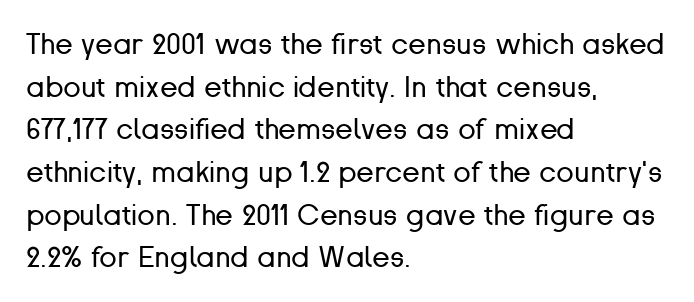
The specimen omits any rule beneath the text block's lines. This is sans-serif lettering, the kind often seen on screens and signage. Horizontally, the lines are justified to the leading edge only. Evenly set lines give the paragraph a standard silhouette. The specimen reads as upright at a glance. Stroke mass is kept to a normal reading level or below.
